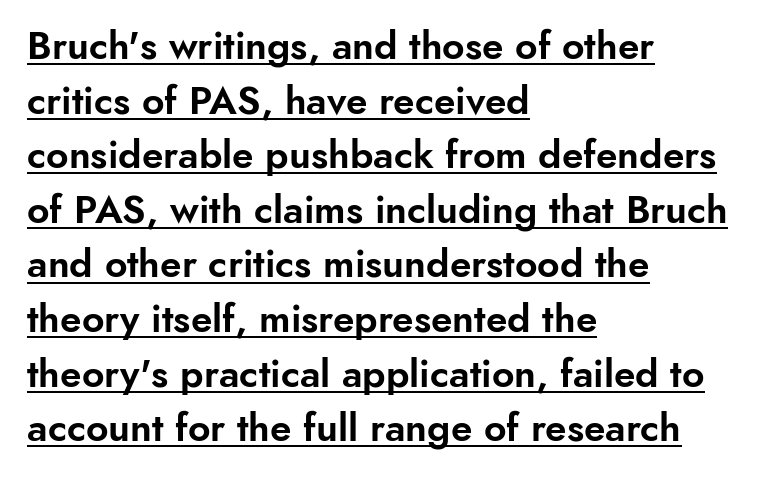
Here the designer chose a conventional face with non-uniform glyph widths. Serif or sans? Sans — the stroke terminals are bare. This rendering leaves character spacing at its baseline value. This sample uses an upright cut, with every glyph sitting square on the baseline. Alignment: flush left. Every word sits above its own underline.
